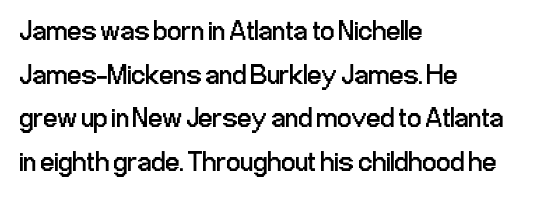
{"serif": "no", "italic": "no", "bold": "no", "weight": "regular", "width": "condensed", "stroke_contrast": "low", "x_height": "medium", "monospaced": "no", "underline": "no", "align": "left", "line_spacing": "normal", "line_spacing_ratio": 1.56, "letter_spacing": "normal", "letter_spacing_em": 0.0, "glyph_px": 28}
